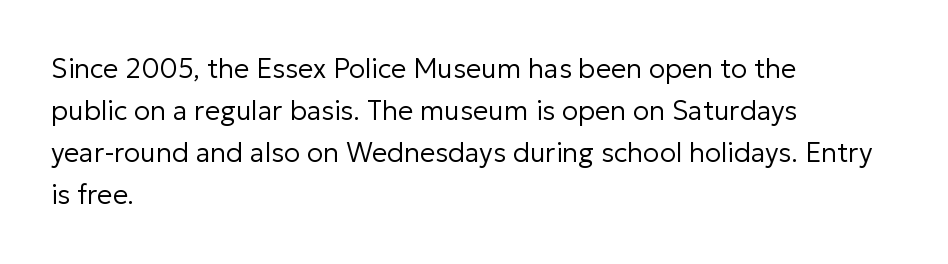
{"italic": "no", "bold": "no", "underline": "no", "align": "left", "line_spacing": "normal", "line_spacing_ratio": 1.56, "letter_spacing": "normal", "letter_spacing_em": 0.0, "glyph_px": 27}
